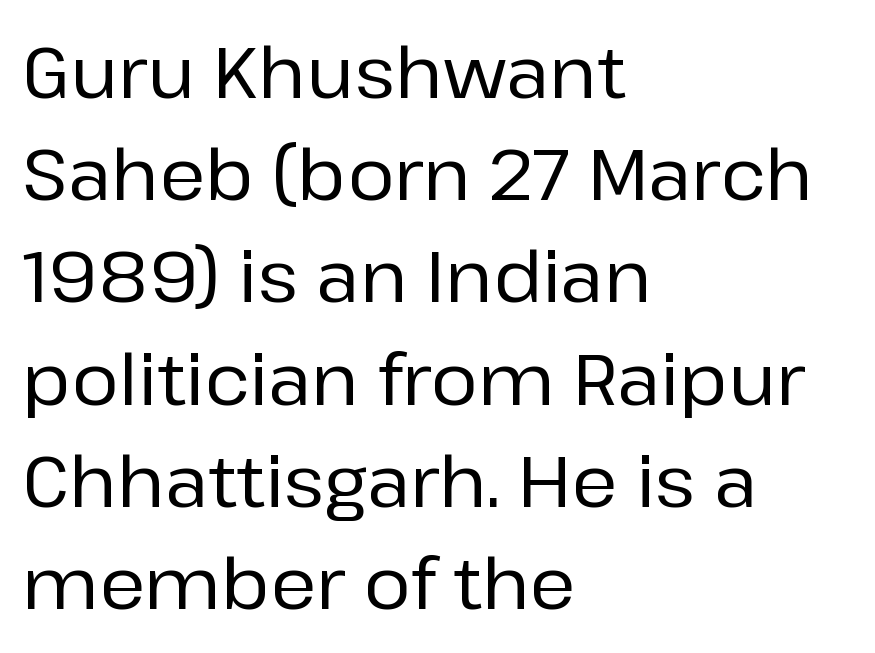
{"serif": "no", "italic": "no", "width": "normal", "stroke_contrast": "low", "x_height": "medium", "monospaced": "no", "underline": "no", "align": "left", "line_spacing": "normal", "line_spacing_ratio": 1.44, "letter_spacing": "normal", "letter_spacing_em": 0.0, "glyph_px": 71}
